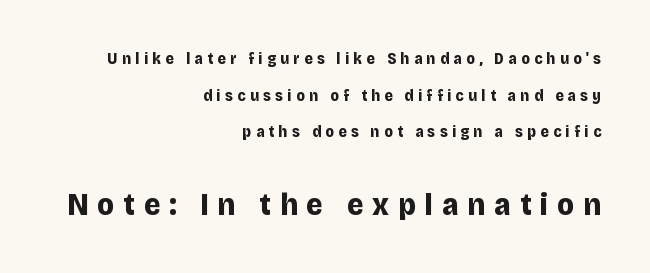
The image shows 32 px bold sans-serif type, upright; set right-aligned, loose line spacing (2.29x), unusually wide letter spacing (+0.27 em), not underlined; the second (bottom) block is 2.0x larger; low stroke contrast and a large x-height.
